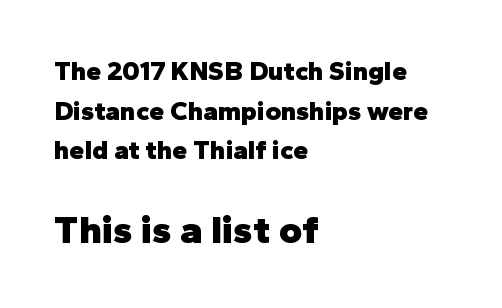
Q: Is the text bold? A: Yes.
Q: Is the text italic (slanted)? A: No, it is upright.
Q: Is the typeface a serif or a sans-serif typeface? A: Sans-serif.
Q: Is the text underlined? A: No.
Q: How is the paragraph aligned? A: Left-aligned.
Q: Is the spacing between letters normal or unusually wide? A: Normal.
Q: Is the spacing between lines tight, normal or loose? A: Normal.
Q: Which block of text is set in a larger size, the first (top) or the second (bottom)? A: The second (bottom) one.
Q: Width (condensed, normal, or wide)? A: Normal.
Q: Stroke contrast? A: Low.
Q: x-height? A: Medium.
Q: Monospaced? A: No.
